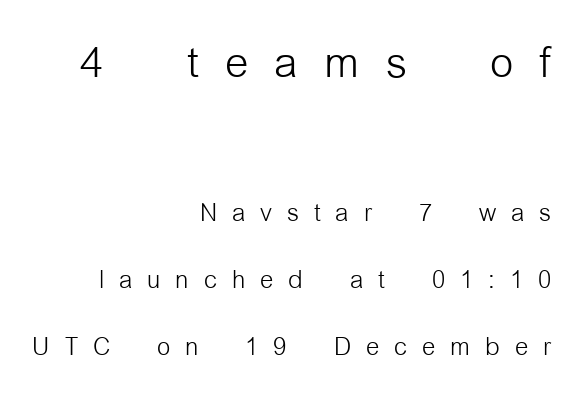
The image shows 60 px light, condensed sans-serif type, upright; set right-aligned, loose line spacing (1.97x), unusually wide letter spacing (+0.44 em), not underlined; the first (top) block is 1.76x larger; low stroke contrast and a medium x-height.
